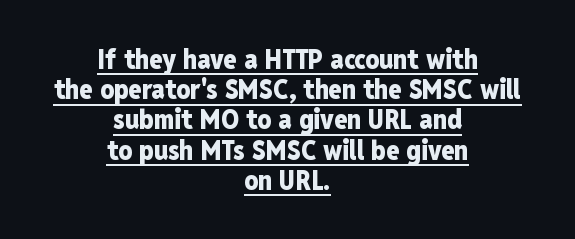
Cramped leading. Both edges are ragged and mirror each other, which tells us the setting is centered. Glyph-to-glyph distance matches everyday printed text. Underline: present. It's the straight-up-and-down kind of type. Typographic density is high because the face is bold.
